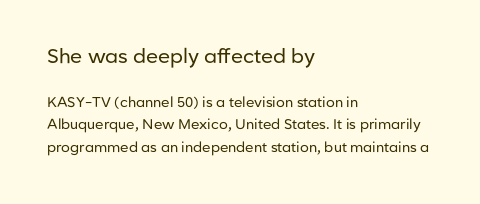
The image shows 20 px text type, upright; set left-aligned, normal line spacing (1.63x), normal letter spacing, not underlined; the first (top) block is 1.43x larger.
